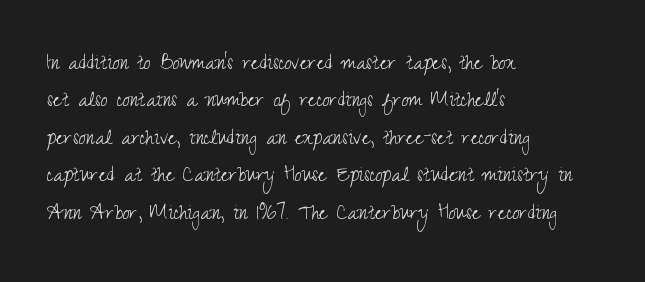
Evenly set lines give the paragraph a standard silhouette. Here the glyphs are tracked normally, forming tight word shapes. Rule under the text: the space is simply empty. Italic? Not at all — the glyphs are vertical. These glyphs show unthickened strokes, regular width or finer.
